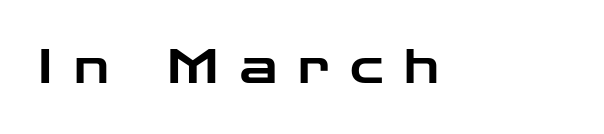
Here the glyphs are tracked loosely, breaking word shapes into spaced letters. Clear beneath every line of the passage. Stroke terminals: plain, sans-serif. Nope, not italic — everything's standing straight. Looks like regular typesetting: each glyph gets only the width it needs.
